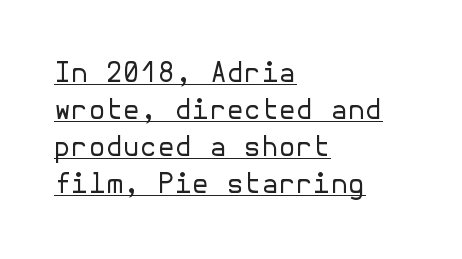
The image shows 28 px regular-weight sans-serif type, upright; set left-aligned, normal line spacing (1.32x), normal letter spacing, underlined; low stroke contrast and a medium x-height.
